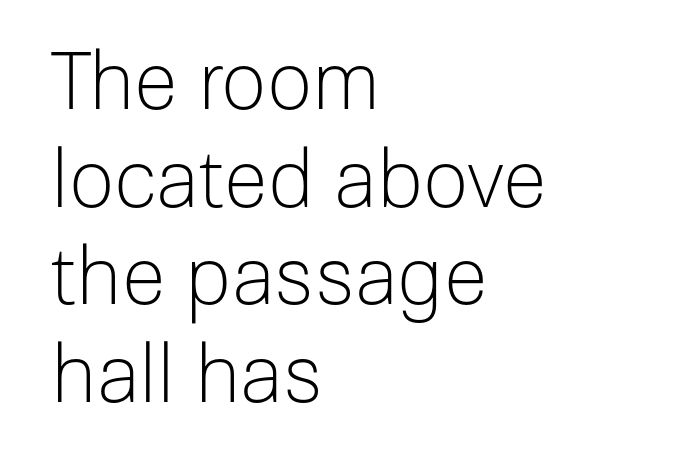
Compared with a typical body face, this is equally light or lighter still. What kind of face is this? One without serifs — a sans. This sample uses an upright cut, with every glyph sitting square on the baseline. Does extra space separate the letters? No, they use regular spacing. Each letter keeps its own natural width here, so spacing adapts to shape. Line starts are locked; line ends wander.
